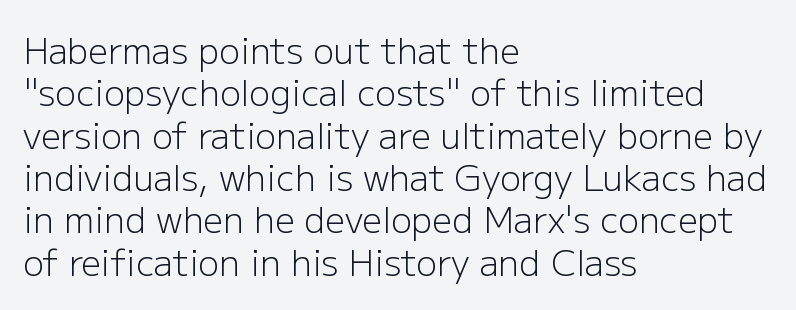
Q: Is the text bold? A: No.
Q: Is the text italic (slanted)? A: No, it is upright.
Q: Is the typeface a serif or a sans-serif typeface? A: Sans-serif.
Q: Is the text underlined? A: No.
Q: How is the paragraph aligned? A: Left-aligned.
Q: Is the spacing between letters normal or unusually wide? A: Normal.
Q: Width (condensed, normal, or wide)? A: Normal.
Q: Stroke contrast? A: Low.
Q: x-height? A: Medium.
Q: Monospaced? A: No.
